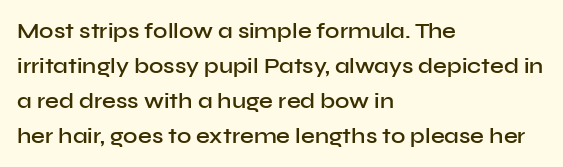
{"italic": "no", "bold": "semi", "underline": "no", "align": "left", "line_spacing": "normal", "line_spacing_ratio": 1.59, "letter_spacing": "normal", "letter_spacing_em": 0.0, "glyph_px": 22}
